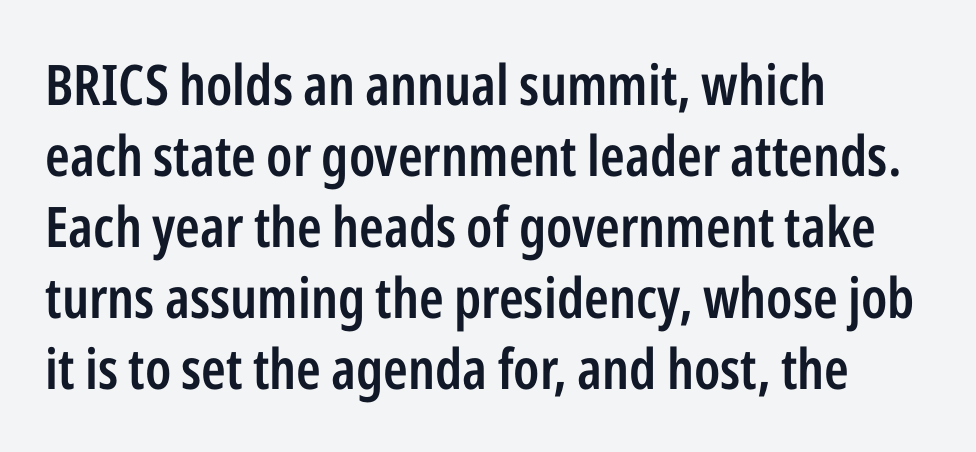
The image shows 56 px semibold, condensed sans-serif type, upright; set left-aligned, normal line spacing (1.27x), normal letter spacing, not underlined; low stroke contrast and a medium x-height.
